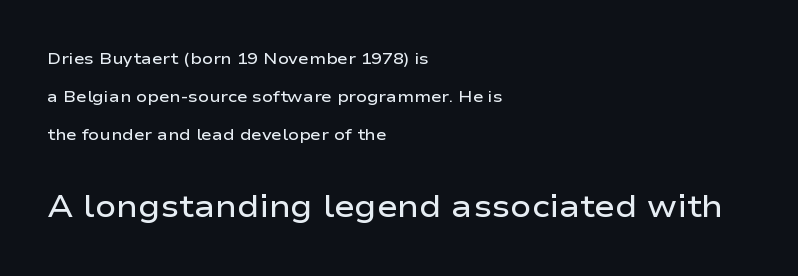
{"serif": "no", "italic": "no", "bold": "semi", "weight": "semibold", "width": "wide", "stroke_contrast": "low", "x_height": "medium", "monospaced": "no", "underline": "no", "align": "left", "line_spacing": "loose", "line_spacing_ratio": 2.36, "letter_spacing": "normal", "letter_spacing_em": 0.0, "larger_block": "second", "size_ratio": 1.94, "glyph_px": 31}
